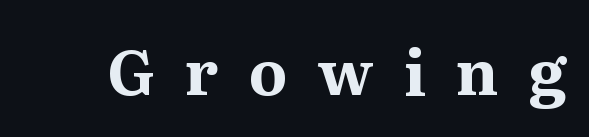
The image shows 62 px bold serif type, upright; set unusually wide letter spacing (+0.49 em), not underlined; medium stroke contrast and a medium x-height.
